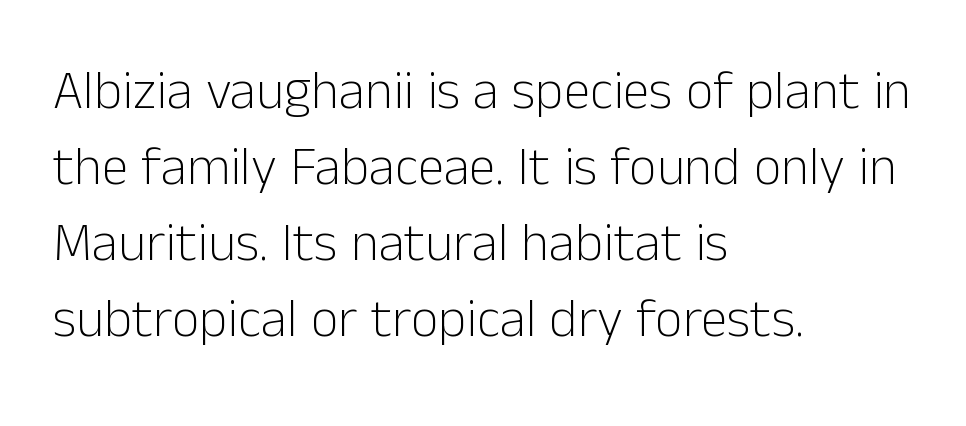
Q: Is the text bold? A: No.
Q: Is the text italic (slanted)? A: No, it is upright.
Q: Is the typeface a serif or a sans-serif typeface? A: Sans-serif.
Q: Is the text underlined? A: No.
Q: How is the paragraph aligned? A: Left-aligned.
Q: Is the spacing between letters normal or unusually wide? A: Normal.
Q: Is the spacing between lines tight, normal or loose? A: Normal.
Q: Width (condensed, normal, or wide)? A: Normal.
Q: Stroke contrast? A: Low.
Q: x-height? A: Medium.
Q: Monospaced? A: No.
